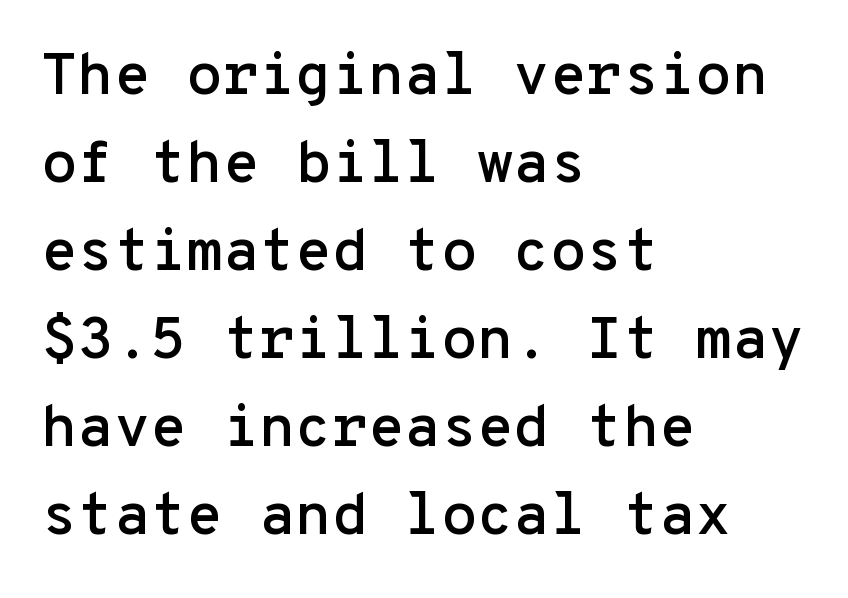
The image shows 59 px sans-serif type, upright, monospaced; set left-aligned, normal line spacing (1.49x), normal letter spacing, not underlined; low stroke contrast and a medium x-height.
